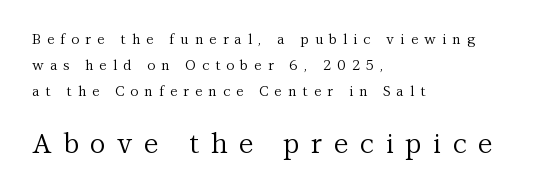
The image shows 27 px text type, upright; set left-aligned, line spacing 1.84x, unusually wide letter spacing (+0.43 em), not underlined; the second (bottom) block is 1.93x larger.
